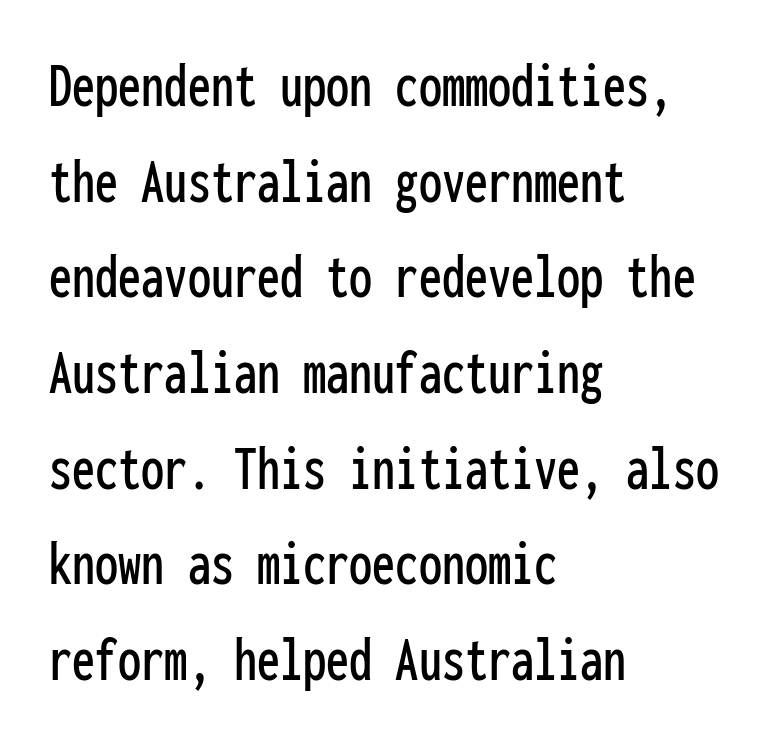
The face used here is monospaced, like something from a code editor. Nope, not italic — everything's standing straight. Does extra space separate the letters? No, they use regular spacing. The passage shown is typeset with a sans-serif family.
